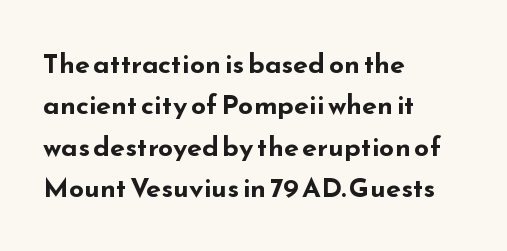
{"italic": "no", "bold": "yes", "underline": "no", "align": "left", "line_spacing": "normal", "line_spacing_ratio": 1.53, "letter_spacing": "normal", "letter_spacing_em": 0.0, "glyph_px": 27}
